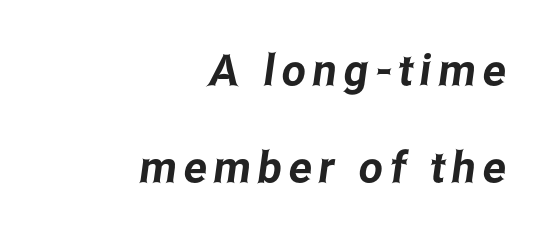
{"serif": "no", "width": "condensed", "stroke_contrast": "low", "x_height": "medium", "monospaced": "no", "underline": "no", "align": "right", "line_spacing": "loose", "line_spacing_ratio": 2.25, "glyph_px": 43}
